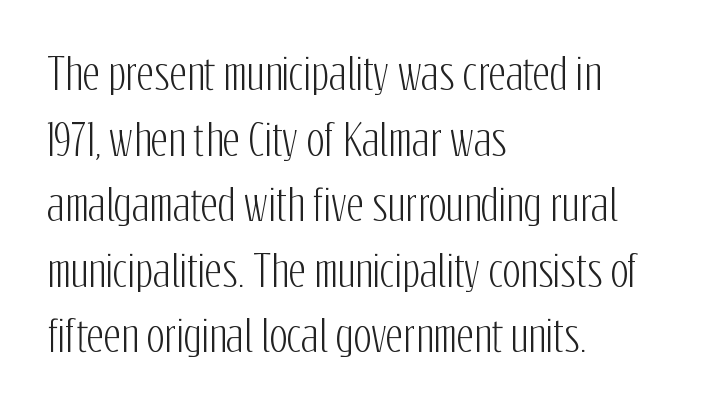
{"serif": "no", "italic": "no", "width": "condensed", "stroke_contrast": "low", "x_height": "medium", "monospaced": "no", "underline": "no", "align": "left", "line_spacing": "normal", "line_spacing_ratio": 1.56, "letter_spacing": "normal", "letter_spacing_em": 0.0, "glyph_px": 42}
